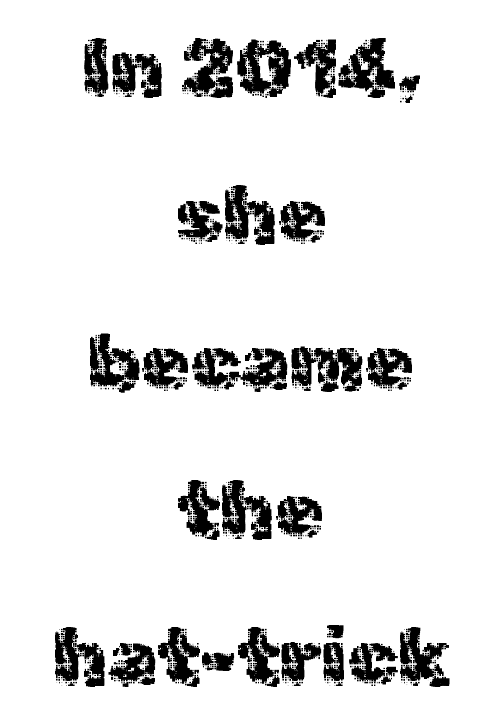
The image shows 80 px regular-weight sans-serif type, upright; set centered, line spacing 1.84x, normal letter spacing, not underlined; a medium x-height.
